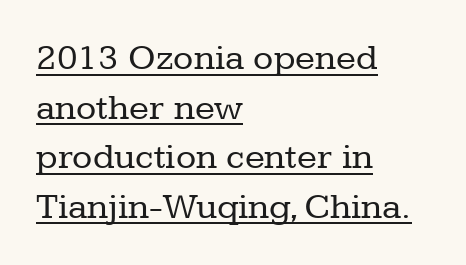
Q: Is the text bold? A: No.
Q: Is the text italic (slanted)? A: No, it is upright.
Q: Is the typeface a serif or a sans-serif typeface? A: Serif.
Q: Is the text underlined? A: Yes.
Q: How is the paragraph aligned? A: Left-aligned.
Q: Is the spacing between letters normal or unusually wide? A: Normal.
Q: Is the spacing between lines tight, normal or loose? A: Normal.
Q: Width (condensed, normal, or wide)? A: Normal.
Q: Stroke contrast? A: Low.
Q: x-height? A: Medium.
Q: Monospaced? A: No.
